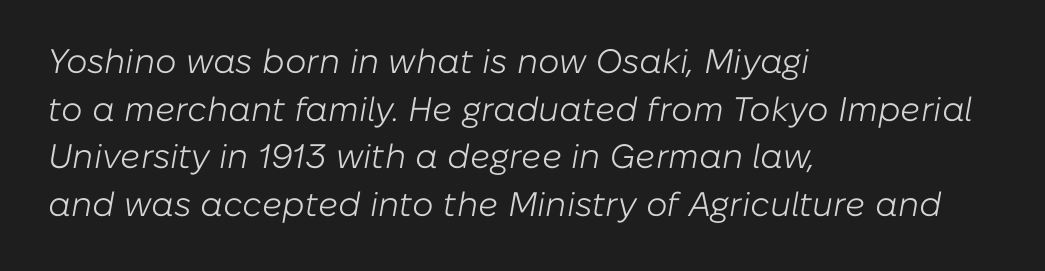
Q: Is the text bold? A: No.
Q: Is the text italic (slanted)? A: Yes, it leans right by about 10 degrees.
Q: Is the text underlined? A: No.
Q: How is the paragraph aligned? A: Left-aligned.
Q: Is the spacing between letters normal or unusually wide? A: Normal.
Q: Is the spacing between lines tight, normal or loose? A: Normal.
Q: Width (condensed, normal, or wide)? A: Normal.
Q: Stroke contrast? A: Low.
Q: x-height? A: Medium.
Q: Monospaced? A: No.
